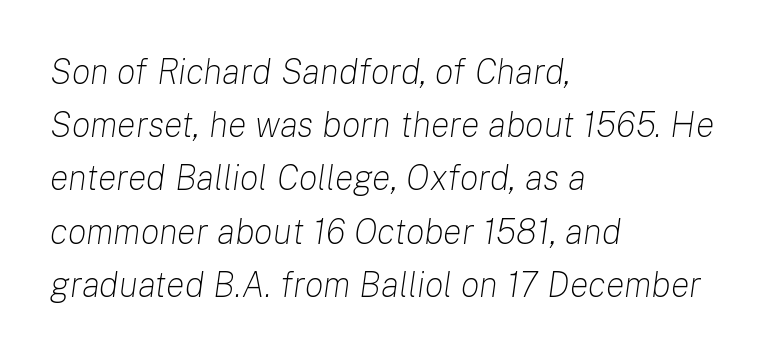
Each letter keeps its own natural width here, so spacing adapts to shape. These lines were composed using italics. Interline gaps are of average width in this sample. A light-to-regular cut is what we see here. Caption: standard tracking, unaltered. Line beginnings align vertically; line endings do not.
